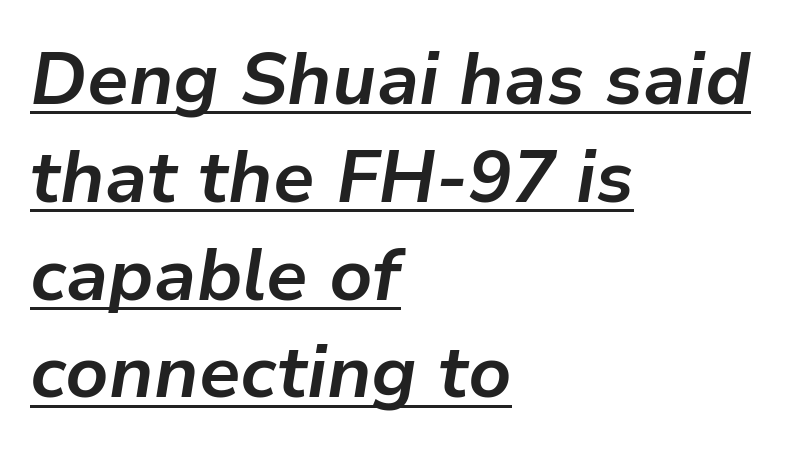
{"italic": "yes", "lean": "right", "slant_degrees": 9, "bold": "yes", "weight": "bold", "width": "normal", "stroke_contrast": "low", "x_height": "medium", "monospaced": "no", "underline": "yes", "align": "left", "line_spacing": "normal", "line_spacing_ratio": 1.34, "letter_spacing": "normal", "letter_spacing_em": 0.0, "glyph_px": 73}
